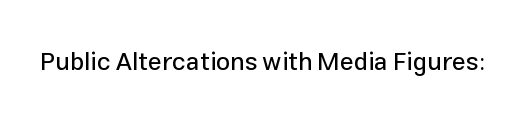
Q: Is the text italic (slanted)? A: No, it is upright.
Q: Is the text underlined? A: No.
Q: Is the spacing between letters normal or unusually wide? A: Normal.
